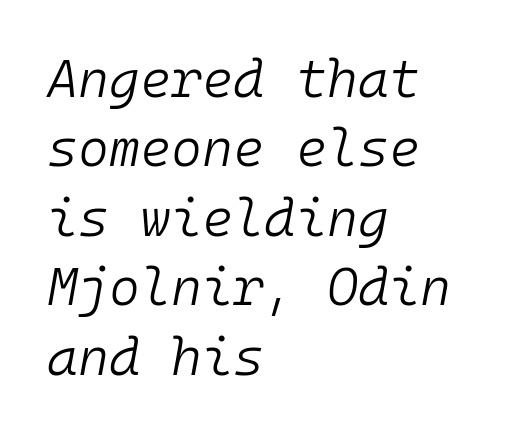
Q: Is the text bold? A: No.
Q: Is the text italic (slanted)? A: Yes, it leans right by about 10 degrees.
Q: Is the text underlined? A: No.
Q: How is the paragraph aligned? A: Left-aligned.
Q: Is the spacing between letters normal or unusually wide? A: Normal.
Q: Is the spacing between lines tight, normal or loose? A: Normal.
Q: Width (condensed, normal, or wide)? A: Normal.
Q: Stroke contrast? A: Low.
Q: x-height? A: Medium.
Q: Monospaced? A: Yes.
